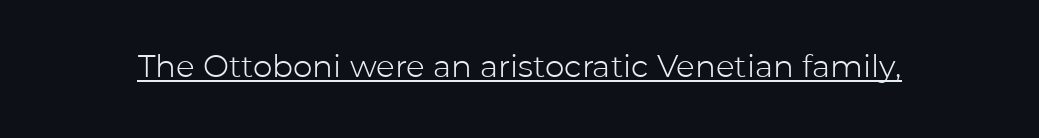
{"serif": "no", "italic": "no", "bold": "no", "weight": "light", "width": "normal", "stroke_contrast": "low", "x_height": "medium", "monospaced": "no", "underline": "yes", "letter_spacing": "normal", "letter_spacing_em": 0.0, "glyph_px": 31}
